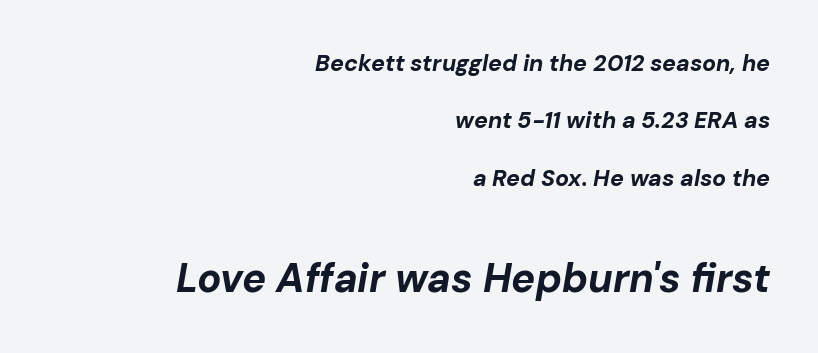
The image shows 40 px bold type, italic (leaning right); set right-aligned, loose line spacing (2.49x), normal letter spacing, not underlined; the second (bottom) block is 1.74x larger; low stroke contrast and a medium x-height.
